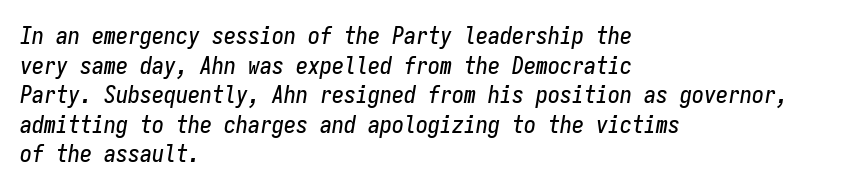
{"italic": "yes", "lean": "right", "slant_degrees": 9, "underline": "no", "align": "left", "line_spacing_ratio": 1.23, "letter_spacing": "normal", "letter_spacing_em": 0.0, "glyph_px": 24}
